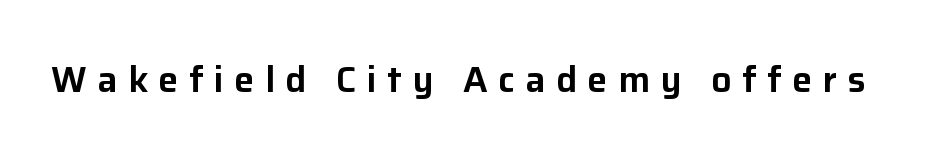
Nobody drew a line under any word here. A typesetter would mark this as roman, not italic. There is plenty of visible air inserted between adjacent glyphs. Varying glyph widths throughout — classic text-font behaviour. The typeface chosen for these lines omits serifs.
